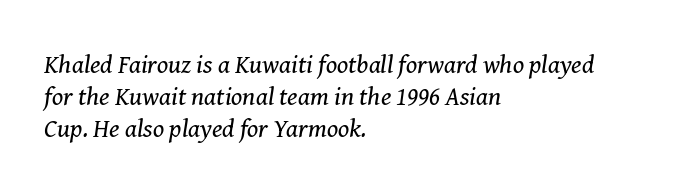
{"italic": "yes", "lean": "right", "slant_degrees": 8, "bold": "no", "underline": "no", "align": "left", "line_spacing_ratio": 1.24, "letter_spacing": "normal", "letter_spacing_em": 0.0, "glyph_px": 26}
